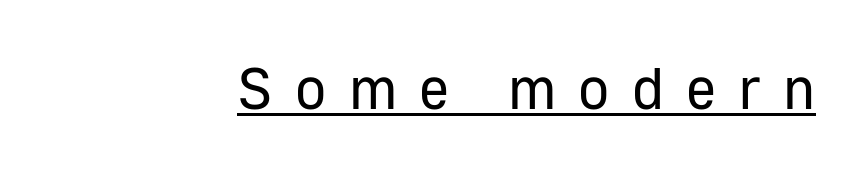
The image shows 58 px regular-weight sans-serif type, upright; set unusually wide letter spacing (+0.38 em), underlined; low stroke contrast and a medium x-height.
